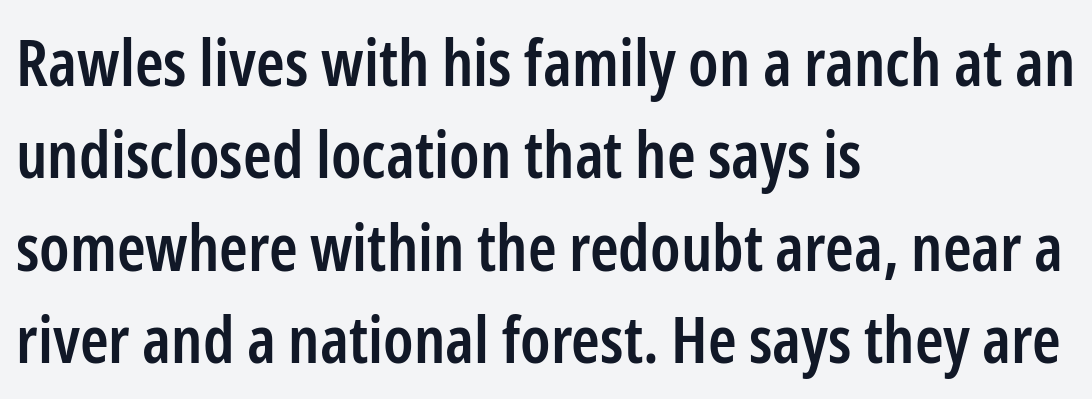
Serifs: no, the terminals of the letterforms are clean. A classic flush-left, rag-right setting is used for this passage. Its strokes are somewhat broadened, the hallmark of semibold type. The foot of each line stays bare and open. This sample keeps an unexceptional amount of space between lines.
